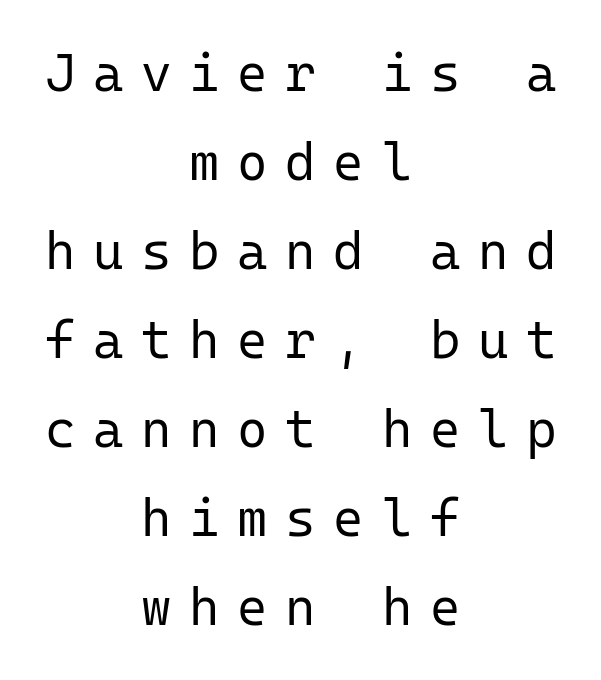
Q: Is the text bold? A: No.
Q: Is the text italic (slanted)? A: No, it is upright.
Q: Is the typeface a serif or a sans-serif typeface? A: Sans-serif.
Q: Is the text underlined? A: No.
Q: How is the paragraph aligned? A: Centered.
Q: Is the spacing between letters normal or unusually wide? A: Unusually wide.
Q: Width (condensed, normal, or wide)? A: Normal.
Q: Stroke contrast? A: Low.
Q: x-height? A: Medium.
Q: Monospaced? A: Yes.
